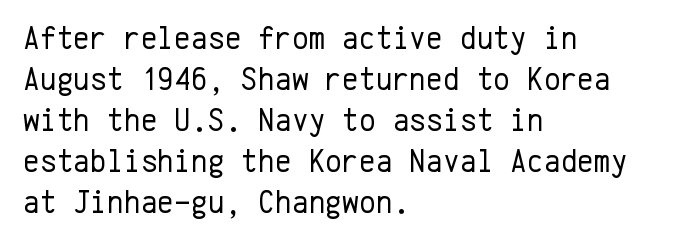
Q: Is the text bold? A: No.
Q: Is the text italic (slanted)? A: No, it is upright.
Q: Is the typeface a serif or a sans-serif typeface? A: Sans-serif.
Q: Is the text underlined? A: No.
Q: How is the paragraph aligned? A: Left-aligned.
Q: Is the spacing between letters normal or unusually wide? A: Normal.
Q: Is the spacing between lines tight, normal or loose? A: Normal.
Q: Width (condensed, normal, or wide)? A: Normal.
Q: Stroke contrast? A: Low.
Q: x-height? A: Medium.
Q: Monospaced? A: Yes.
